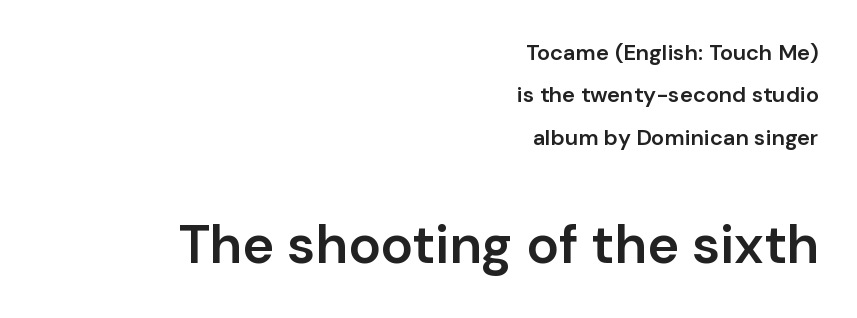
A typesetter would call this proportional, since set widths differ per character. A student would call this right alignment; a typographer would say flush right, rag left. Reading down the column, the eye jumps a long way to each next line. Every stem runs plumb, perpendicular to the baseline.
